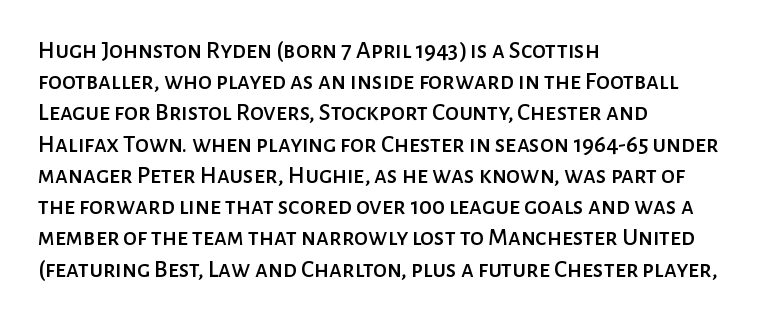
{"italic": "no", "underline": "no", "align": "left", "line_spacing": "normal", "line_spacing_ratio": 1.25, "letter_spacing": "normal", "letter_spacing_em": 0.0, "glyph_px": 25}
